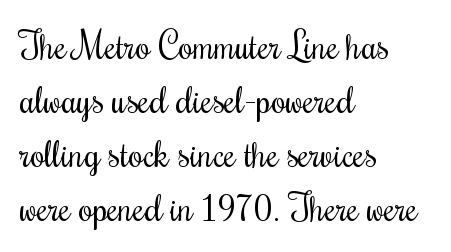
A typesetter would call this zero additional tracking. Each letter's strokes conclude with small projecting serifs. No extra ink here — the face is not bold. Line starts are locked; line ends wander. Students, observe: this is what conventionally led text looks like.
